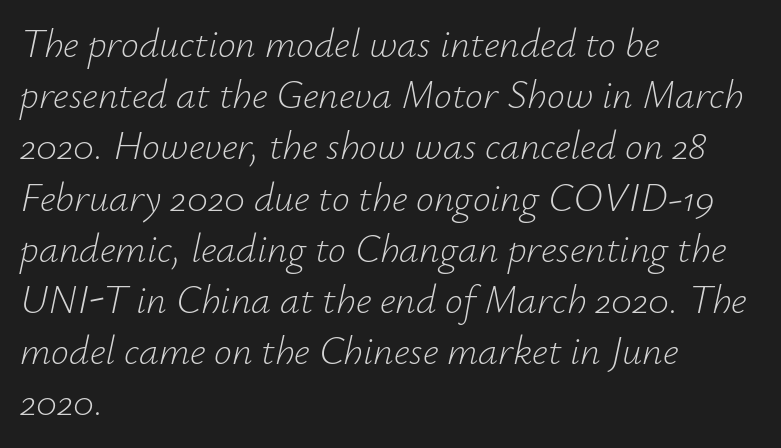
The image shows 40 px light type, italic (leaning right); set left-aligned, normal line spacing (1.28x), normal letter spacing, not underlined; low stroke contrast and a small x-height.
